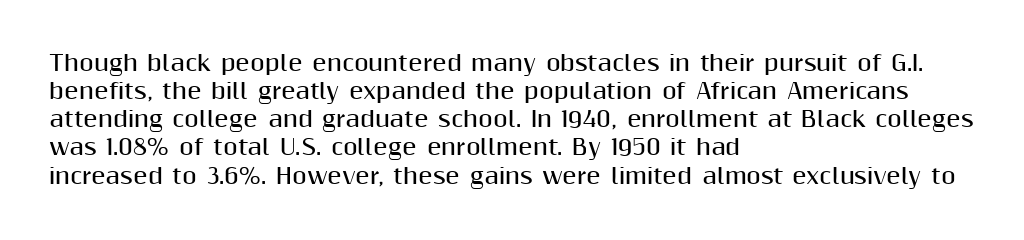
{"italic": "no", "bold": "yes", "underline": "no", "align": "left", "line_spacing": "normal", "line_spacing_ratio": 1.34, "letter_spacing": "normal", "letter_spacing_em": 0.0, "glyph_px": 21}
